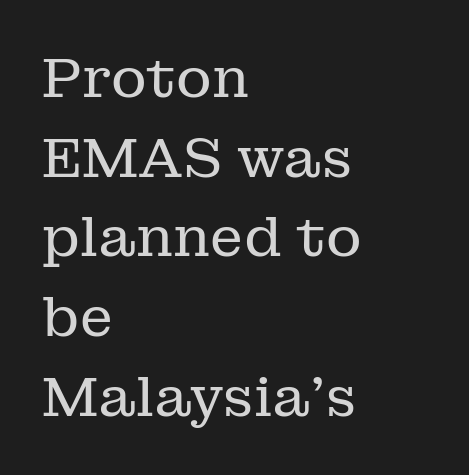
Q: Is the text bold? A: No.
Q: Is the text italic (slanted)? A: No, it is upright.
Q: Is the typeface a serif or a sans-serif typeface? A: Serif.
Q: Is the text underlined? A: No.
Q: How is the paragraph aligned? A: Left-aligned.
Q: Is the spacing between letters normal or unusually wide? A: Normal.
Q: Is the spacing between lines tight, normal or loose? A: Normal.
Q: Width (condensed, normal, or wide)? A: Normal.
Q: Stroke contrast? A: Low.
Q: x-height? A: Medium.
Q: Monospaced? A: No.
